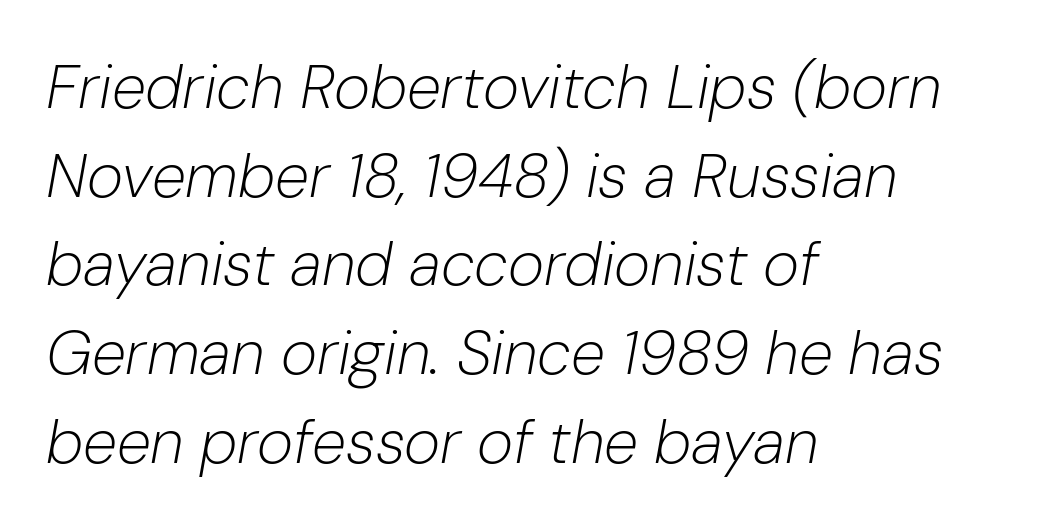
Q: Is the text bold? A: No.
Q: Is the text italic (slanted)? A: Yes, it leans right by about 10 degrees.
Q: Is the text underlined? A: No.
Q: How is the paragraph aligned? A: Left-aligned.
Q: Is the spacing between letters normal or unusually wide? A: Normal.
Q: Is the spacing between lines tight, normal or loose? A: Normal.
Q: Width (condensed, normal, or wide)? A: Normal.
Q: Stroke contrast? A: Low.
Q: x-height? A: Medium.
Q: Monospaced? A: No.
